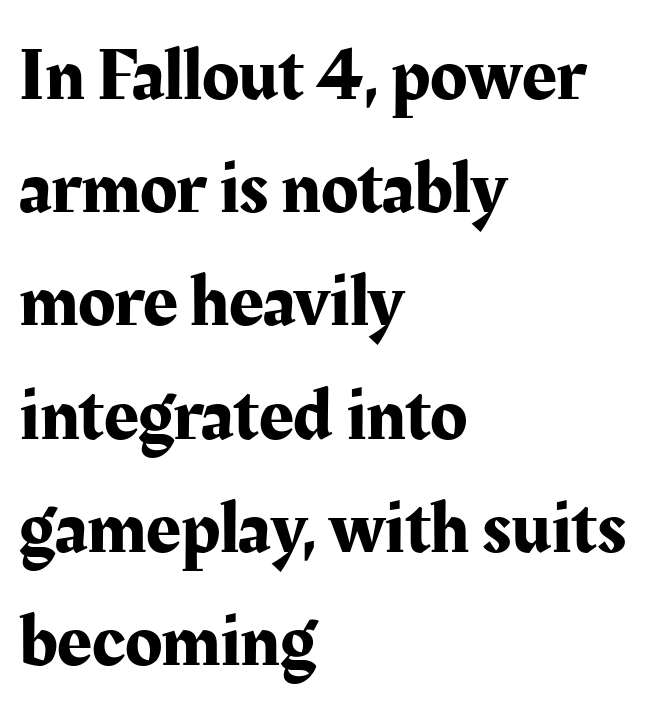
{"serif": "yes", "italic": "no", "width": "normal", "stroke_contrast": "medium", "x_height": "medium", "monospaced": "no", "underline": "no", "align": "left", "line_spacing": "normal", "line_spacing_ratio": 1.49, "letter_spacing": "normal", "letter_spacing_em": 0.0, "glyph_px": 76}
